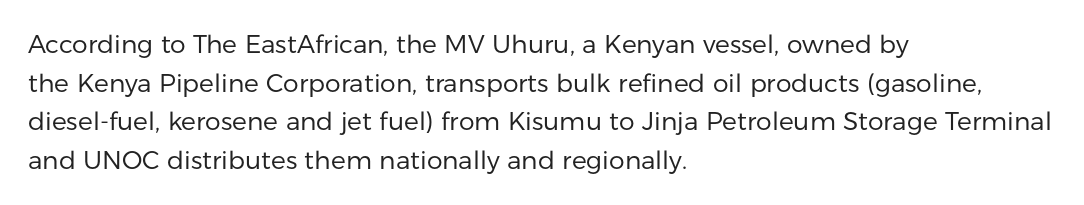
Q: Is the text bold? A: No.
Q: Is the text italic (slanted)? A: No, it is upright.
Q: Is the text underlined? A: No.
Q: How is the paragraph aligned? A: Left-aligned.
Q: Is the spacing between letters normal or unusually wide? A: Normal.
Q: Is the spacing between lines tight, normal or loose? A: Normal.
